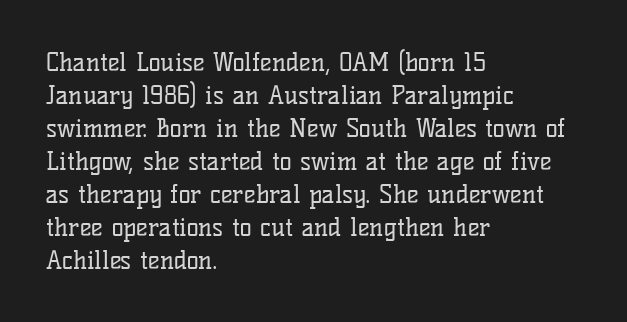
{"italic": "no", "bold": "no", "underline": "no", "align": "left", "line_spacing": "normal", "line_spacing_ratio": 1.32, "letter_spacing": "normal", "letter_spacing_em": 0.0, "glyph_px": 25}
